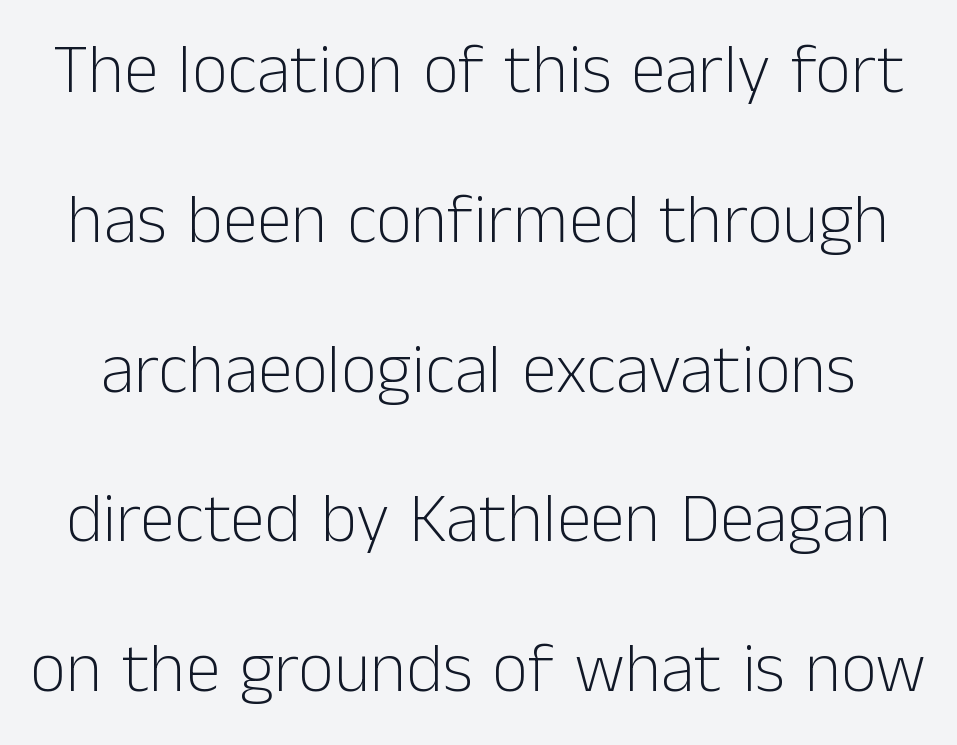
The image shows 70 px light sans-serif type, upright; set loose line spacing (2.14x), normal letter spacing, not underlined; low stroke contrast and a medium x-height.
